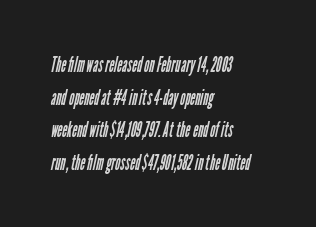
The image shows 22 px text type; set left-aligned, normal line spacing (1.48x), normal letter spacing, not underlined.
